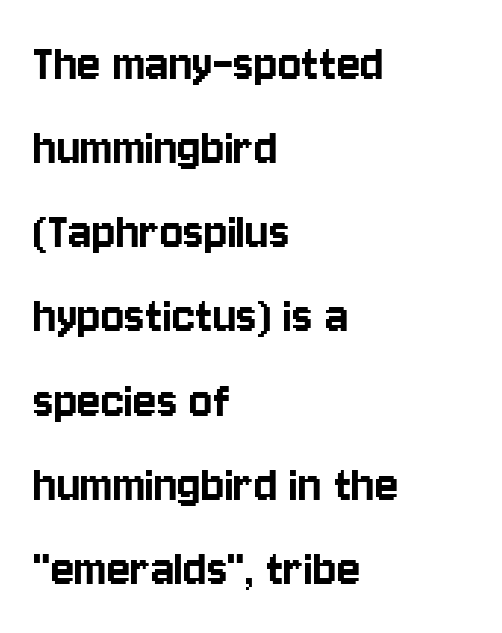
The image shows 55 px condensed sans-serif type, upright; set left-aligned, normal line spacing (1.53x), normal letter spacing, not underlined; low stroke contrast and a large x-height.
